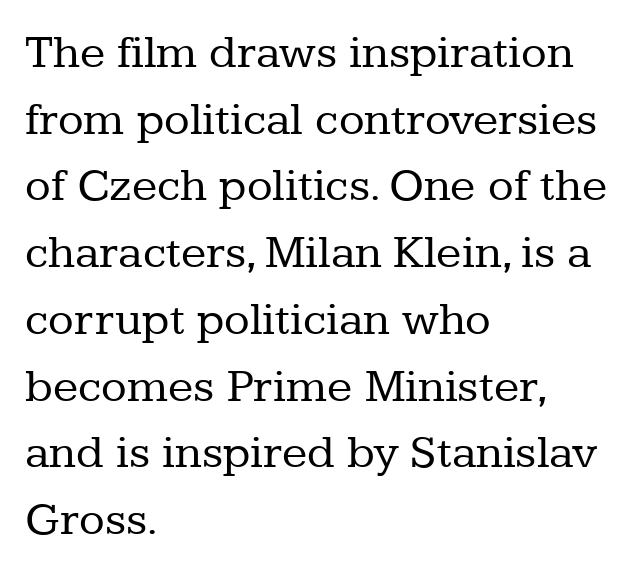
{"serif": "yes", "italic": "no", "bold": "no", "weight": "regular", "width": "normal", "stroke_contrast": "low", "x_height": "medium", "monospaced": "no", "underline": "no", "align": "left", "line_spacing": "normal", "line_spacing_ratio": 1.42, "letter_spacing": "normal", "letter_spacing_em": 0.0, "glyph_px": 47}
